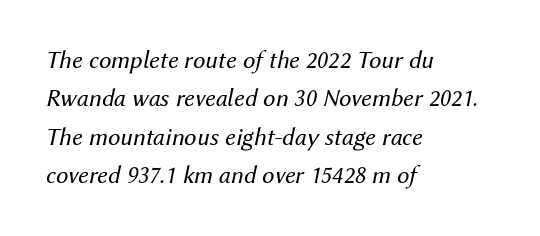
{"italic": "yes", "lean": "right", "slant_degrees": 12, "bold": "no", "underline": "no", "align": "left", "line_spacing": "normal", "line_spacing_ratio": 1.54, "letter_spacing": "normal", "letter_spacing_em": 0.0, "glyph_px": 25}
